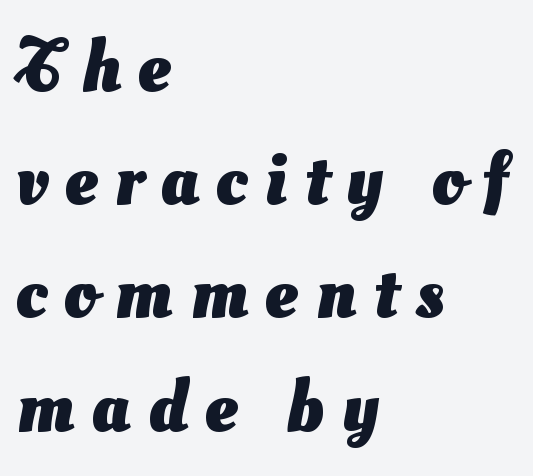
The image shows 74 px heavy sans-serif type; set left-aligned, normal line spacing (1.53x), unusually wide letter spacing (+0.23 em), not underlined; medium stroke contrast and a small x-height.
